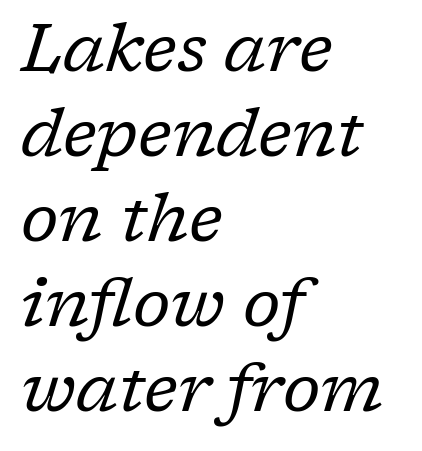
{"serif": "yes", "italic": "yes", "lean": "right", "slant_degrees": 17, "bold": "no", "weight": "regular", "width": "normal", "stroke_contrast": "low", "x_height": "medium", "monospaced": "no", "underline": "no", "align": "left", "line_spacing": "normal", "line_spacing_ratio": 1.27, "letter_spacing": "normal", "letter_spacing_em": 0.0, "glyph_px": 67}
